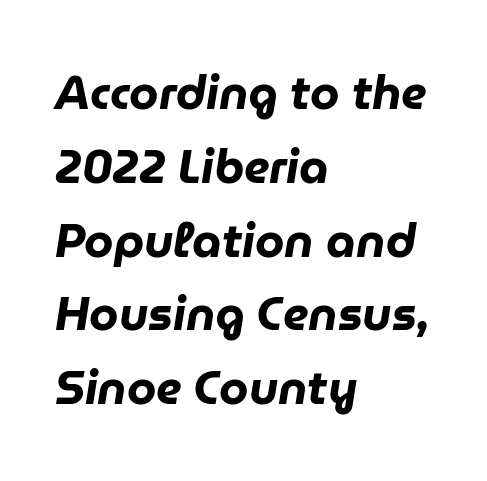
Caption: multi-line text, flush left, ragged right. Line spacing here is normal. The passage shown is typed in a proportional face where columns would drift. The glyphs look as if they've been sheared to an angle. Compared with an ordinary text face, these strokes are far heavier — a full bold.
